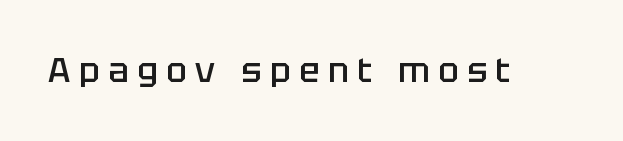
The font family rendered here belongs to the sans-serif group. The words here are not underlined. The horizontal fit of the characters is loose and conspicuously gappy. A bit beefed up — I'd call it semibold rather than bold. This sample has the flowing, uneven cadence of proportional lettering.
